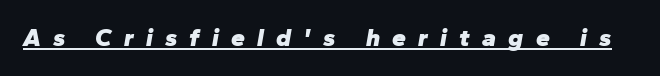
The image shows 25 px bold type, italic (leaning right); set unusually wide letter spacing (+0.49 em), underlined.
